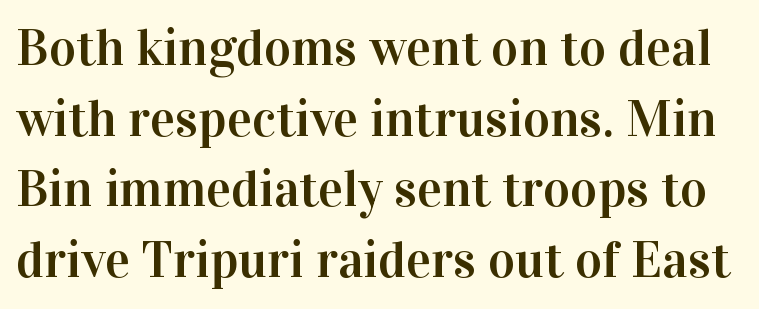
{"serif": "yes", "italic": "no", "width": "normal", "stroke_contrast": "high", "x_height": "medium", "monospaced": "no", "underline": "no", "line_spacing": "normal", "line_spacing_ratio": 1.36, "letter_spacing": "normal", "letter_spacing_em": 0.0, "glyph_px": 52}
